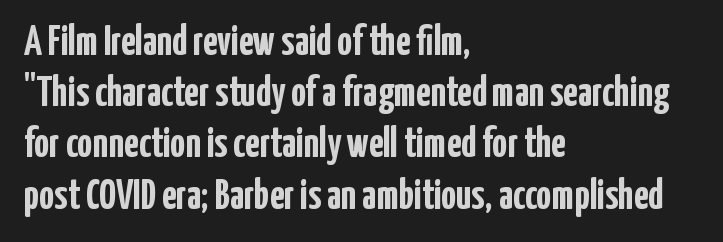
Q: Is the text bold? A: Yes.
Q: Is the text italic (slanted)? A: No, it is upright.
Q: Is the typeface a serif or a sans-serif typeface? A: Sans-serif.
Q: Is the text underlined? A: No.
Q: How is the paragraph aligned? A: Left-aligned.
Q: Is the spacing between letters normal or unusually wide? A: Normal.
Q: Width (condensed, normal, or wide)? A: Condensed.
Q: Stroke contrast? A: Low.
Q: x-height? A: Medium.
Q: Monospaced? A: No.
